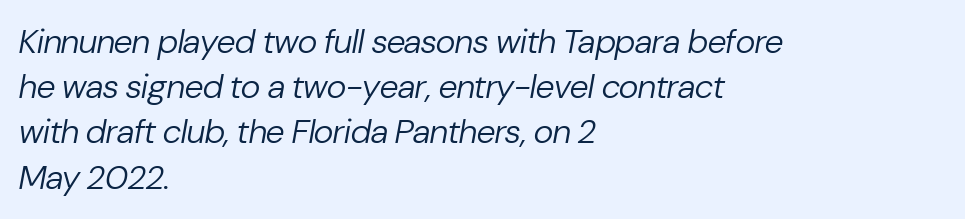
How are the letters spaced? Ordinarily, with no added tracking. Caption: multi-line text, flush left, ragged right. Is there much room between lines? A standard amount, neither cramped nor airy. Letters have the restrained weight of plain body copy at most.
